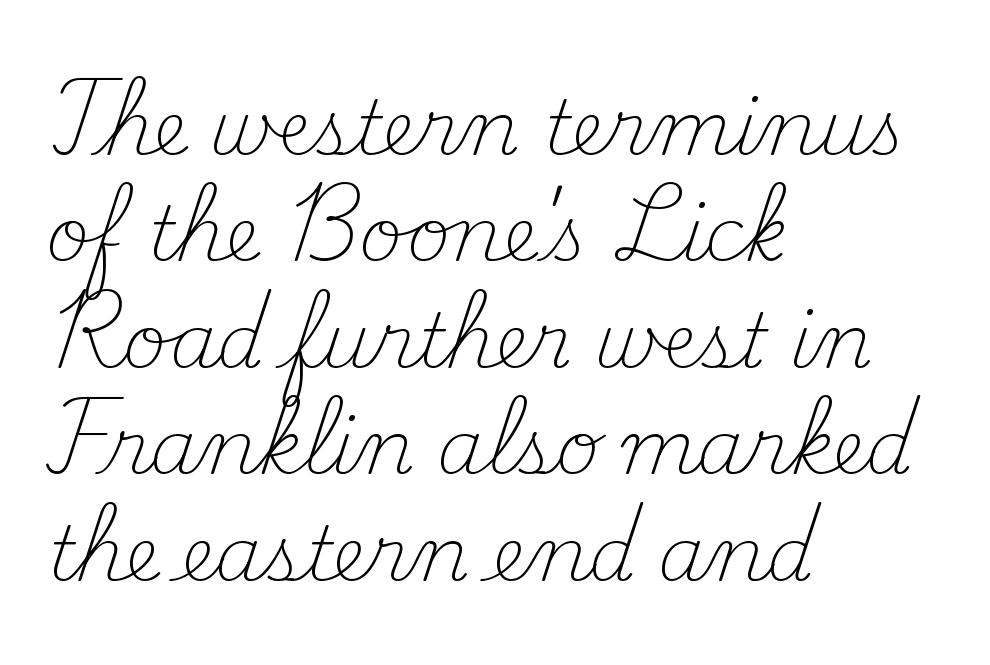
The image shows 75 px light serif type; set left-aligned, normal line spacing (1.42x), normal letter spacing, not underlined; medium stroke contrast and a small x-height.
